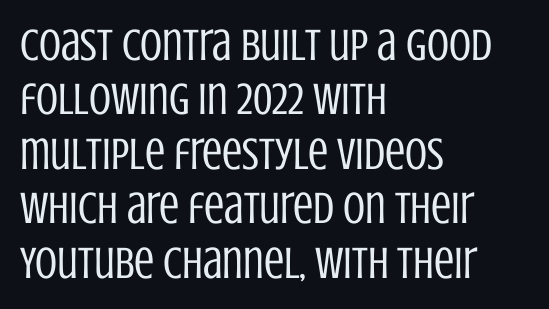
The setting favours the left margin, as ordinary paragraphs usually do. Vertical strokes here are truly vertical. A sans-serif font was chosen for this passage. Weight: in the light-to-regular range. Compared with typical body copy, the letter spacing here is the same. Varying glyph widths throughout — classic text-font behaviour.
